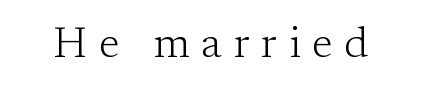
What kind of face is this? One with serifs. A typesetter would call this proportional, since set widths differ per character. Any mark beneath the type? The region is blank. Letters have the restrained weight of plain body copy at most.
